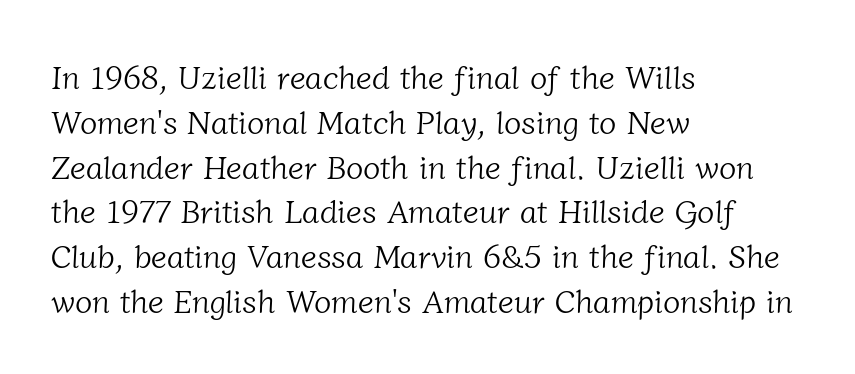
The image shows 32 px light serif type; set left-aligned, normal line spacing (1.4x), normal letter spacing, not underlined; low stroke contrast and a medium x-height.
